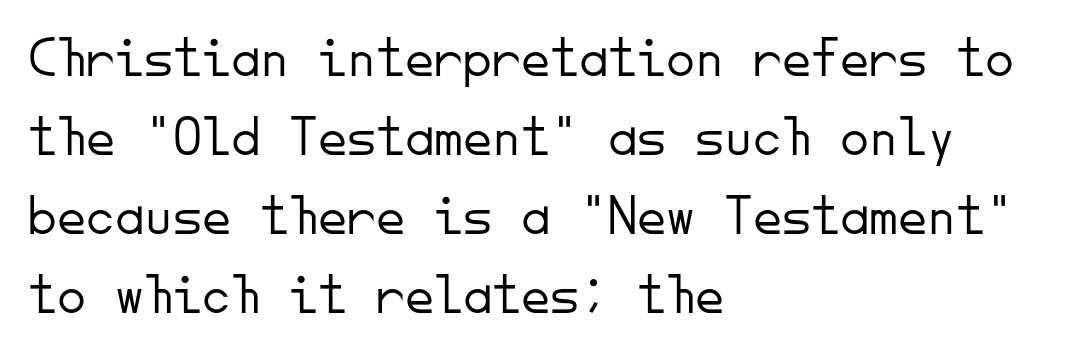
{"serif": "no", "italic": "no", "bold": "no", "weight": "light", "width": "normal", "stroke_contrast": "low", "x_height": "small", "monospaced": "yes", "underline": "no", "align": "left", "line_spacing": "normal", "line_spacing_ratio": 1.36, "letter_spacing": "normal", "letter_spacing_em": 0.0, "glyph_px": 58}
